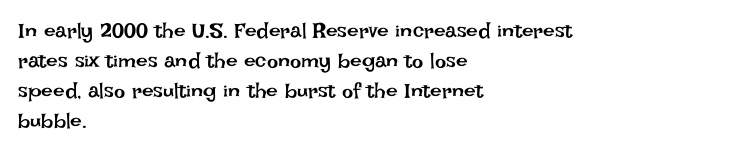
Compared with typical body copy, the letter spacing here is the same. The text block is weighted toward the left margin, trailing off unevenly rightward. The foot of each line stays bare and open. Evenly set lines give the paragraph a standard silhouette. Stroke thickness stays within the range of a standard reading face or lighter.
